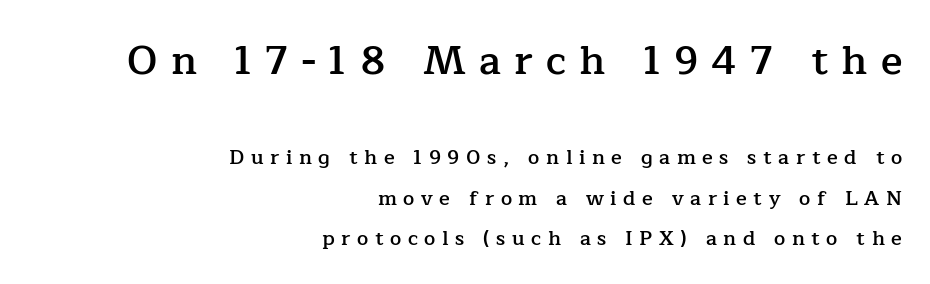
The image shows 40 px semibold serif type, upright; set right-aligned, loose line spacing (2.03x), unusually wide letter spacing (+0.33 em), not underlined; the first (top) block is 2.0x larger; low stroke contrast and a medium x-height.
